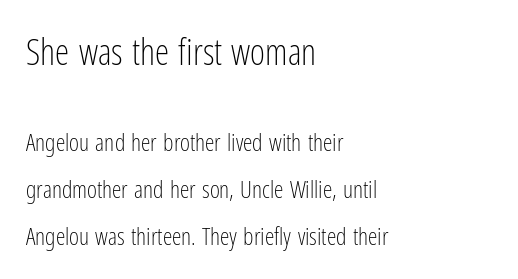
The image shows 36 px light, condensed sans-serif type, upright; set left-aligned, loose line spacing (1.95x), normal letter spacing, not underlined; the first (top) block is 1.5x larger; low stroke contrast and a medium x-height.
